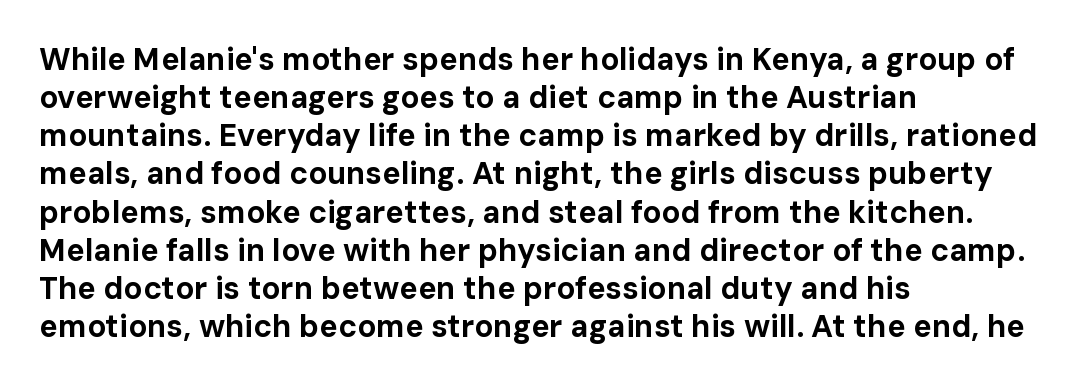
Q: Is the text bold? A: Yes.
Q: Is the text italic (slanted)? A: No, it is upright.
Q: Is the typeface a serif or a sans-serif typeface? A: Sans-serif.
Q: Is the text underlined? A: No.
Q: How is the paragraph aligned? A: Left-aligned.
Q: Is the spacing between letters normal or unusually wide? A: Normal.
Q: Width (condensed, normal, or wide)? A: Normal.
Q: Stroke contrast? A: Low.
Q: x-height? A: Medium.
Q: Monospaced? A: No.
